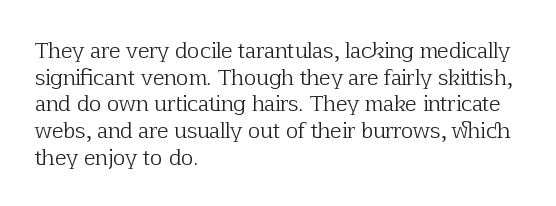
{"italic": "no", "bold": "no", "underline": "no", "align": "left", "line_spacing": "normal", "line_spacing_ratio": 1.27, "letter_spacing": "normal", "letter_spacing_em": 0.0, "glyph_px": 21}
